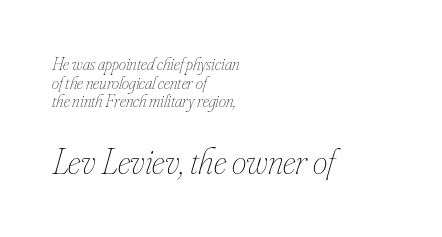
The lower block of text is set noticeably larger than the block above it. Stem width sits at or under what a default text font uses. Do the characters align in a grid? No, the font is proportional. Glance below the letters and you will spot only blank space. The glyphs look as if they've been sheared to an angle. You could barely slide anything between these rows.
